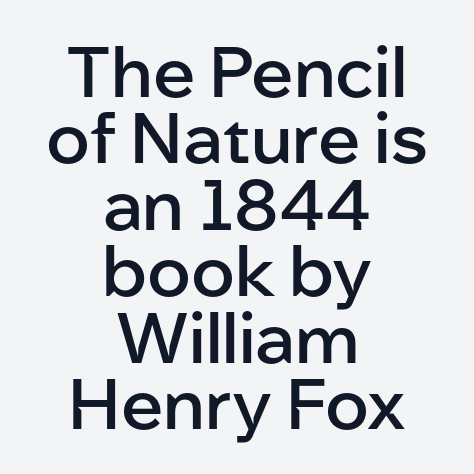
{"serif": "no", "italic": "no", "bold": "semi", "weight": "semibold", "width": "normal", "stroke_contrast": "low", "x_height": "medium", "monospaced": "no", "underline": "no", "align": "center", "line_spacing": "tight", "line_spacing_ratio": 0.95, "letter_spacing": "normal", "letter_spacing_em": 0.0, "glyph_px": 70}
